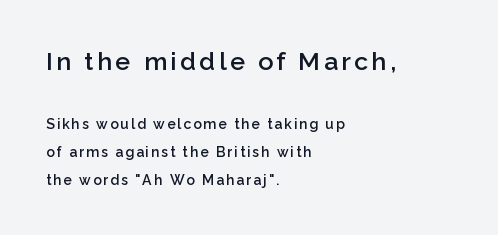
The image shows 25 px text type, upright; set left-aligned, loose line spacing (1.98x), not underlined; the first (top) block is 1.79x larger.
